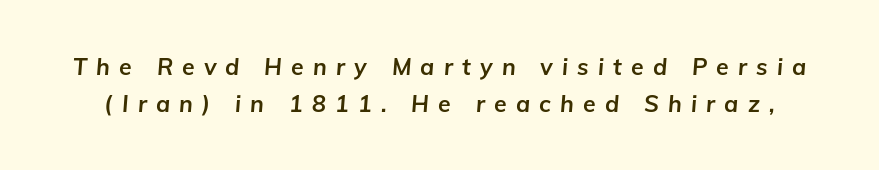
{"italic": "yes", "lean": "right", "slant_degrees": 5, "bold": "yes", "underline": "no", "line_spacing": "normal", "line_spacing_ratio": 1.61, "letter_spacing": "wide", "letter_spacing_em": 0.4, "glyph_px": 23}
